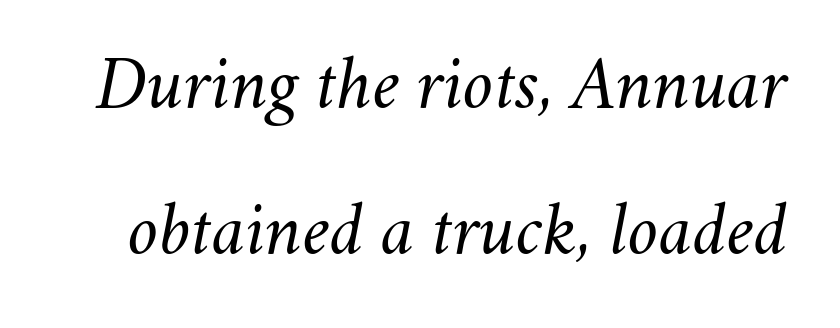
The tracking reads as untouched default to a designer's eye. Vertical stems look standard width or narrower in stroke. Do the characters align in a grid? No, the font is proportional. Notice how the stems are inclined rather than vertical — that's the hallmark of italics. Unmarked baselines from the first word to the last.
